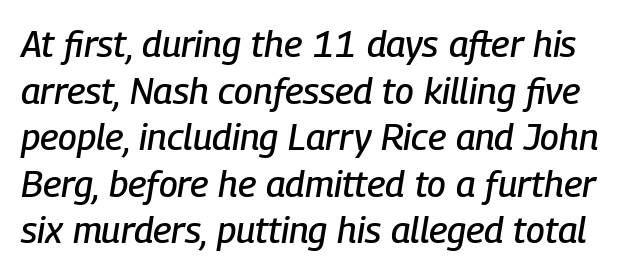
Q: Is the text italic (slanted)? A: Yes, it leans right by about 9 degrees.
Q: Is the text underlined? A: No.
Q: Is the spacing between letters normal or unusually wide? A: Normal.
Q: Is the spacing between lines tight, normal or loose? A: Normal.
Q: Width (condensed, normal, or wide)? A: Condensed.
Q: Stroke contrast? A: Low.
Q: x-height? A: Medium.
Q: Monospaced? A: No.
